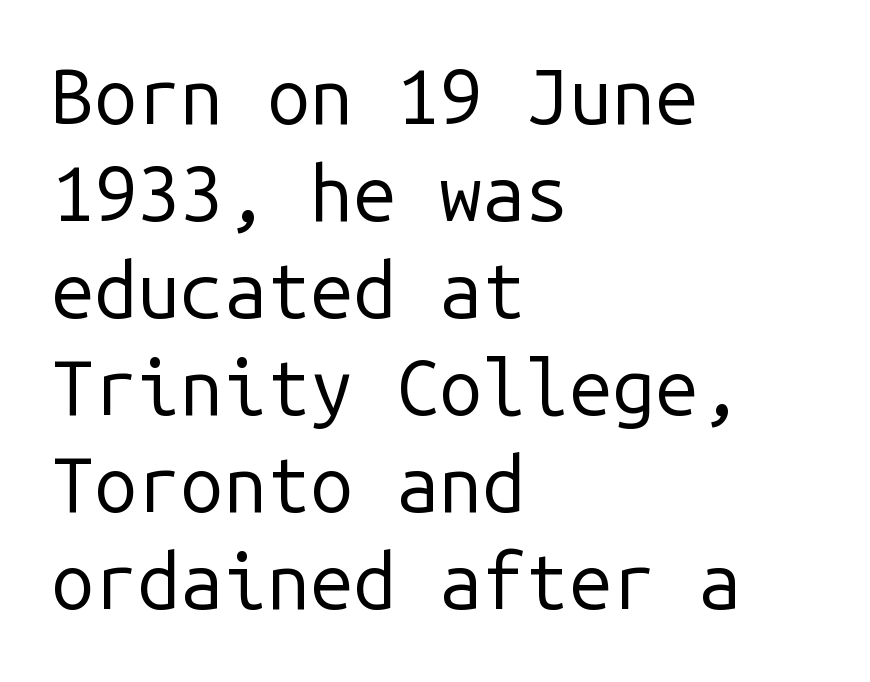
The image shows 77 px regular-weight sans-serif type, upright, monospaced; set left-aligned, normal line spacing (1.26x), normal letter spacing, not underlined; low stroke contrast and a medium x-height.
